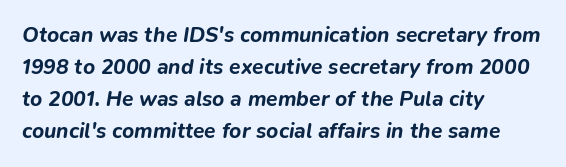
Q: Is the text bold? A: Yes.
Q: Is the text italic (slanted)? A: Yes, it leans right by about 9 degrees.
Q: Is the text underlined? A: No.
Q: How is the paragraph aligned? A: Left-aligned.
Q: Is the spacing between letters normal or unusually wide? A: Normal.
Q: Is the spacing between lines tight, normal or loose? A: Normal.
